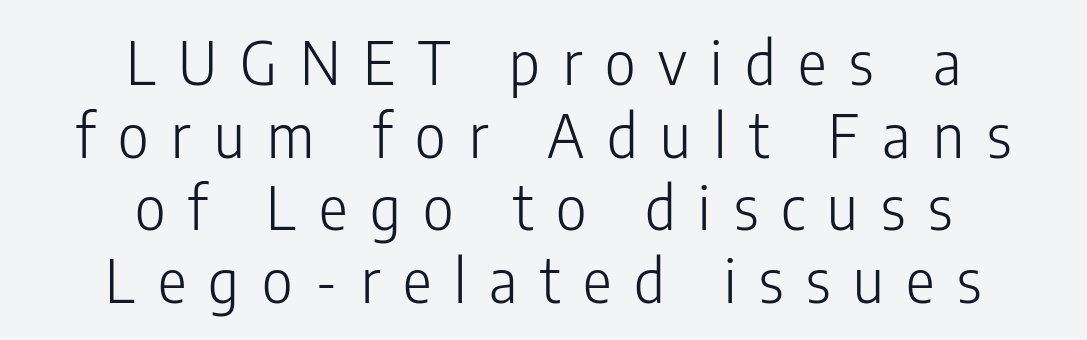
Q: Is the text bold? A: No.
Q: Is the text italic (slanted)? A: No, it is upright.
Q: Is the typeface a serif or a sans-serif typeface? A: Sans-serif.
Q: Is the text underlined? A: No.
Q: How is the paragraph aligned? A: Centered.
Q: Is the spacing between letters normal or unusually wide? A: Unusually wide.
Q: Width (condensed, normal, or wide)? A: Condensed.
Q: Stroke contrast? A: Low.
Q: x-height? A: Medium.
Q: Monospaced? A: No.
